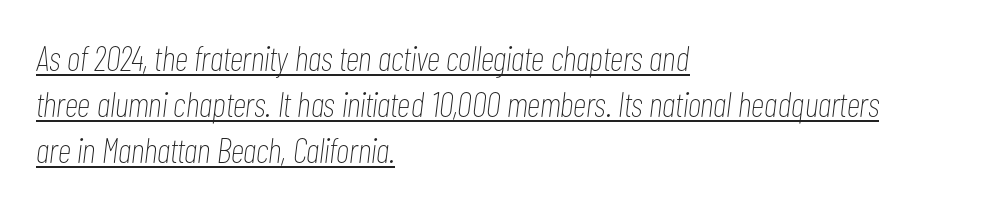
Q: Is the text bold? A: No.
Q: Is the text italic (slanted)? A: Yes, it leans right by about 7 degrees.
Q: Is the text underlined? A: Yes.
Q: How is the paragraph aligned? A: Left-aligned.
Q: Is the spacing between letters normal or unusually wide? A: Normal.
Q: Is the spacing between lines tight, normal or loose? A: Normal.
Q: Width (condensed, normal, or wide)? A: Condensed.
Q: Stroke contrast? A: Low.
Q: x-height? A: Medium.
Q: Monospaced? A: No.
